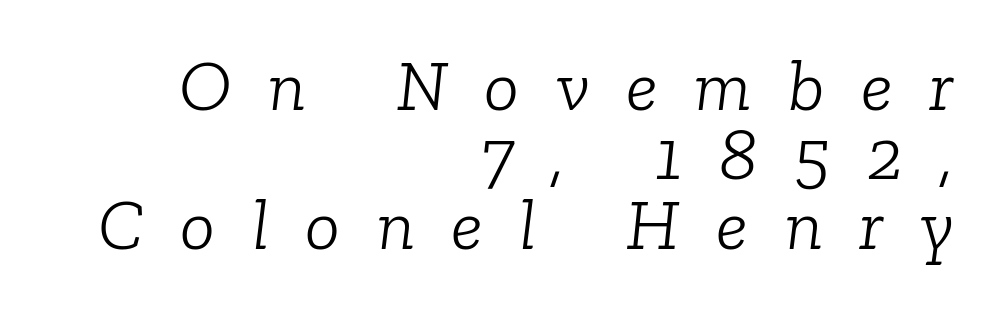
Is this a heavy cut? Hardly; it is regular or lighter. The type is letterspaced generously, with wide tracking. Character widths vary here, with narrow letters taking less room than wide ones. Decoration check: the copy has no underline. What kind of face is this? One with serifs.
